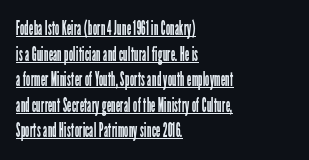
The image shows 20 px text type, upright; set left-aligned, normal line spacing (1.28x), normal letter spacing, underlined.
